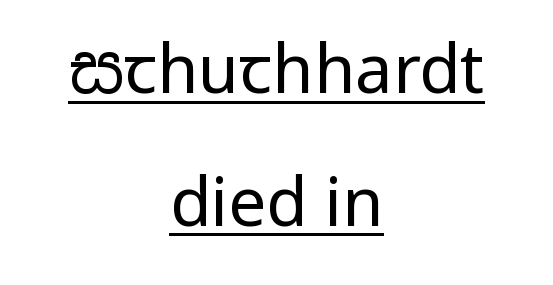
Q: Is the text bold? A: No.
Q: Is the text italic (slanted)? A: No, it is upright.
Q: Is the typeface a serif or a sans-serif typeface? A: Sans-serif.
Q: Is the text underlined? A: Yes.
Q: How is the paragraph aligned? A: Centered.
Q: Is the spacing between letters normal or unusually wide? A: Normal.
Q: Is the spacing between lines tight, normal or loose? A: Loose.
Q: Width (condensed, normal, or wide)? A: Condensed.
Q: Stroke contrast? A: Low.
